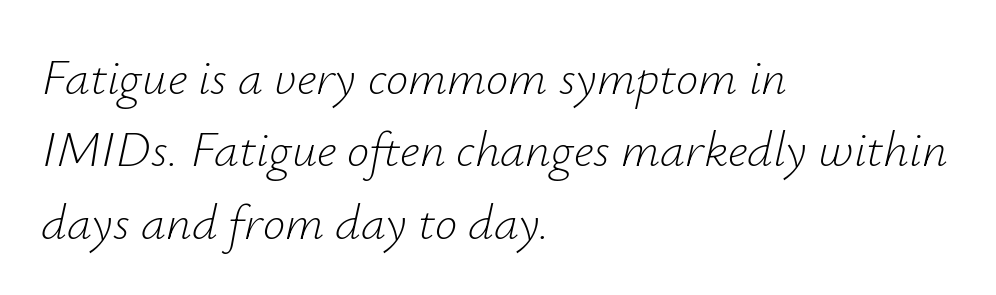
Q: Is the text bold? A: No.
Q: Is the text italic (slanted)? A: Yes, it leans right by about 12 degrees.
Q: Is the text underlined? A: No.
Q: How is the paragraph aligned? A: Left-aligned.
Q: Is the spacing between letters normal or unusually wide? A: Normal.
Q: Is the spacing between lines tight, normal or loose? A: Normal.
Q: Width (condensed, normal, or wide)? A: Normal.
Q: Stroke contrast? A: Low.
Q: x-height? A: Small.
Q: Monospaced? A: No.
